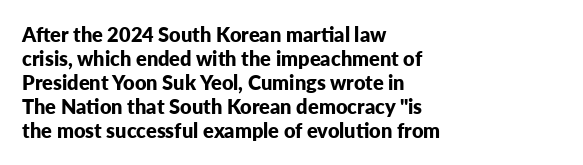
The image shows 20 px bold type, upright; set left-aligned, line spacing 1.2x, normal letter spacing, not underlined.
